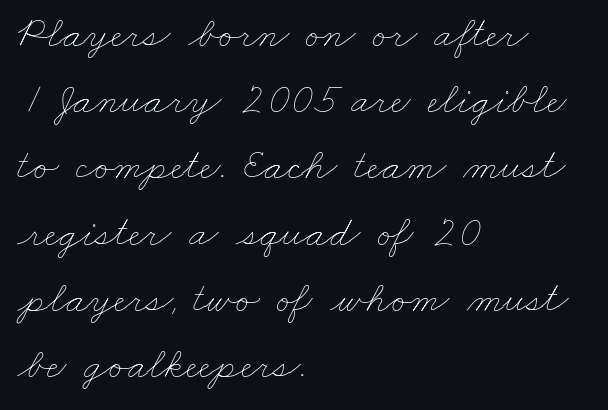
{"bold": "no", "weight": "thin", "width": "wide", "stroke_contrast": "low", "x_height": "small", "monospaced": "no", "underline": "no", "align": "left", "line_spacing": "normal", "line_spacing_ratio": 1.54, "letter_spacing": "normal", "letter_spacing_em": 0.0, "glyph_px": 43}
